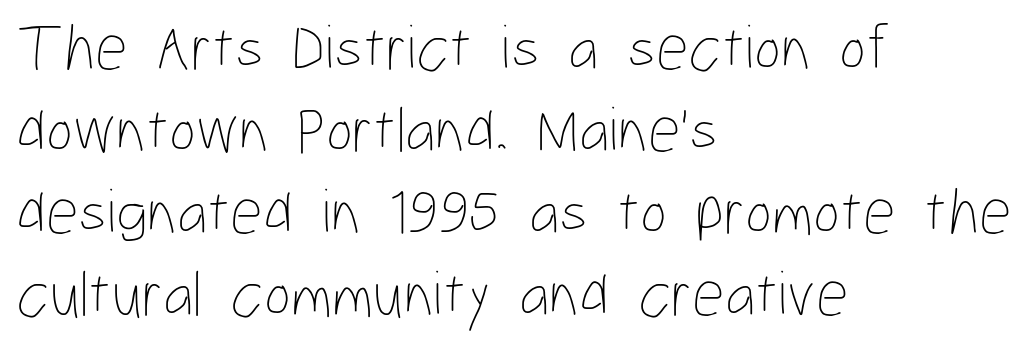
The image shows 64 px thin, condensed type, upright; set left-aligned, normal line spacing (1.28x), normal letter spacing, not underlined; low stroke contrast and a medium x-height.
